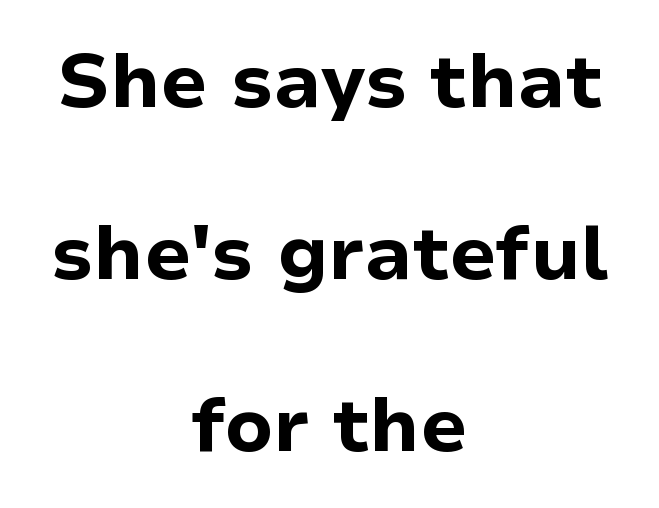
{"serif": "no", "italic": "no", "bold": "yes", "weight": "bold", "width": "normal", "stroke_contrast": "low", "x_height": "medium", "monospaced": "no", "underline": "no", "align": "center", "line_spacing": "loose", "line_spacing_ratio": 2.26, "letter_spacing": "normal", "letter_spacing_em": 0.0, "glyph_px": 76}
